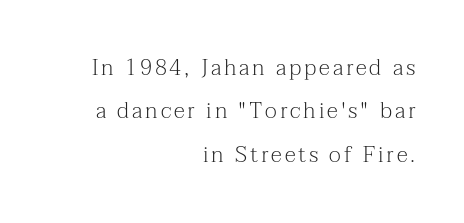
{"italic": "no", "bold": "no", "underline": "no", "align": "right", "line_spacing": "loose", "line_spacing_ratio": 1.97, "glyph_px": 22}
